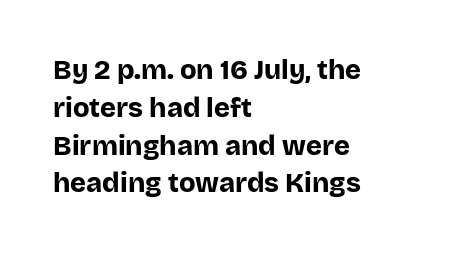
{"italic": "no", "bold": "yes", "underline": "no", "align": "left", "line_spacing": "normal", "line_spacing_ratio": 1.4, "letter_spacing": "normal", "letter_spacing_em": 0.0, "glyph_px": 27}
